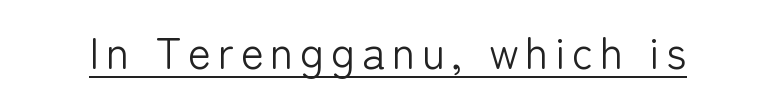
Q: Is the text bold? A: No.
Q: Is the text italic (slanted)? A: No, it is upright.
Q: Is the typeface a serif or a sans-serif typeface? A: Sans-serif.
Q: Is the text underlined? A: Yes.
Q: Width (condensed, normal, or wide)? A: Normal.
Q: Stroke contrast? A: Low.
Q: x-height? A: Medium.
Q: Monospaced? A: No.
